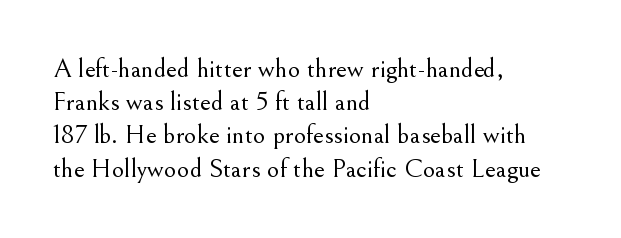
The zone under the glyphs is completely vacant. The passage is arranged the way most books set body copy — flush left. The type sits square on the baseline with zero lean. Weight: in the light-to-regular range. In terms of letterspacing, this is plain default setting.
